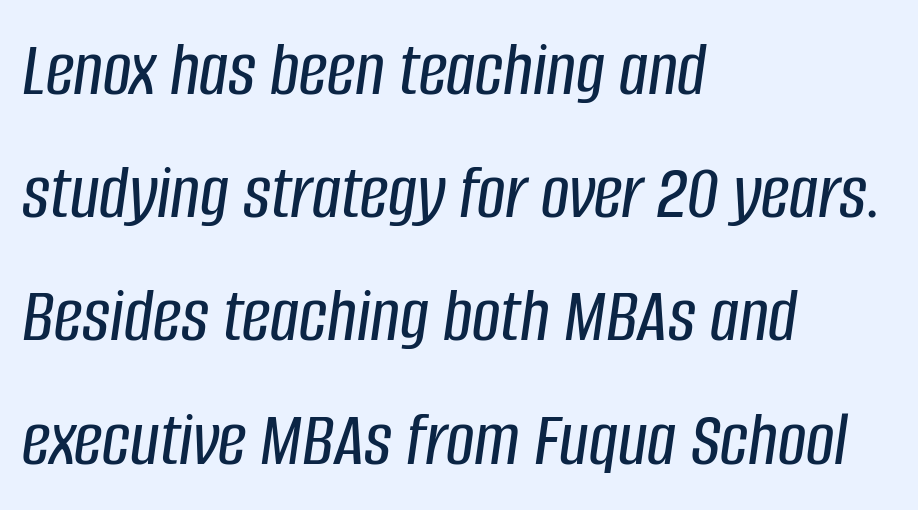
The whole block is typeset with a tilt. Standard letterfit; no display-style spreading of the glyphs. The glyphs are unaccompanied by any horizontal stroke below them. The rendering uses natural spacing where letterforms have individual widths.
